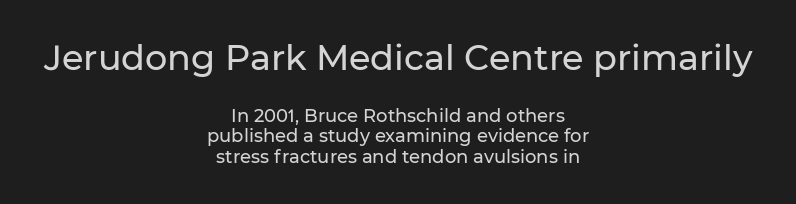
The typeface chosen for these lines omits serifs. Notice how the passage keeps no hard edge, just a central spine. The face used here is proportionally spaced, like ordinary book or web type. Compared with typical body copy, the letter spacing here is the same.
